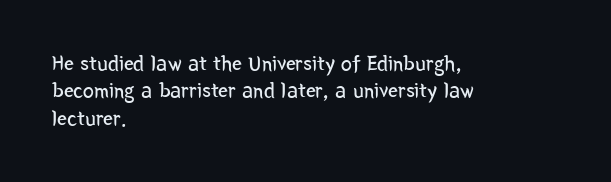
{"italic": "no", "bold": "no", "underline": "no", "align": "left", "line_spacing_ratio": 1.24, "letter_spacing": "normal", "letter_spacing_em": 0.0, "glyph_px": 22}
